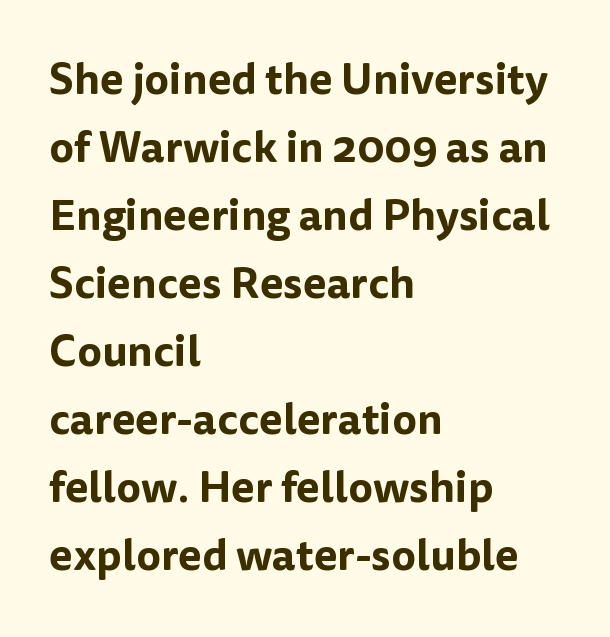
Q: Is the text italic (slanted)? A: No, it is upright.
Q: Is the typeface a serif or a sans-serif typeface? A: Sans-serif.
Q: Is the text underlined? A: No.
Q: How is the paragraph aligned? A: Left-aligned.
Q: Is the spacing between letters normal or unusually wide? A: Normal.
Q: Is the spacing between lines tight, normal or loose? A: Normal.
Q: Width (condensed, normal, or wide)? A: Normal.
Q: Stroke contrast? A: Low.
Q: x-height? A: Medium.
Q: Monospaced? A: No.
